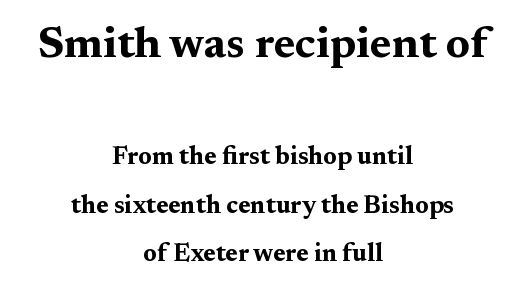
{"serif": "yes", "italic": "no", "bold": "yes", "weight": "bold", "width": "wide", "stroke_contrast": "medium", "x_height": "medium", "monospaced": "no", "underline": "no", "align": "center", "line_spacing": "loose", "line_spacing_ratio": 1.95, "letter_spacing": "normal", "letter_spacing_em": 0.0, "larger_block": "first", "size_ratio": 1.76, "glyph_px": 44}
